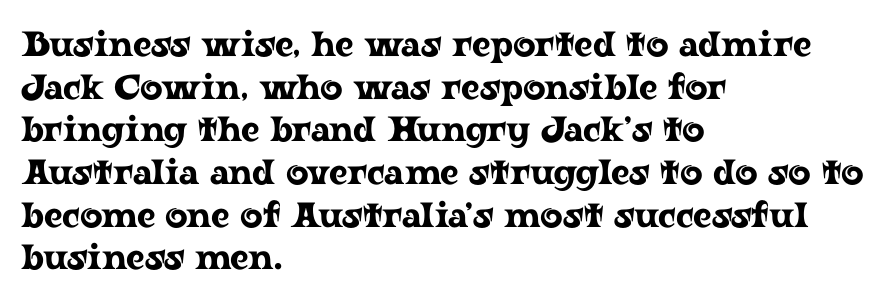
Q: Is the text italic (slanted)? A: No, it is upright.
Q: Is the typeface a serif or a sans-serif typeface? A: Serif.
Q: Is the text underlined? A: No.
Q: How is the paragraph aligned? A: Left-aligned.
Q: Is the spacing between letters normal or unusually wide? A: Normal.
Q: Width (condensed, normal, or wide)? A: Wide.
Q: Stroke contrast? A: Low.
Q: x-height? A: Medium.
Q: Monospaced? A: No.
